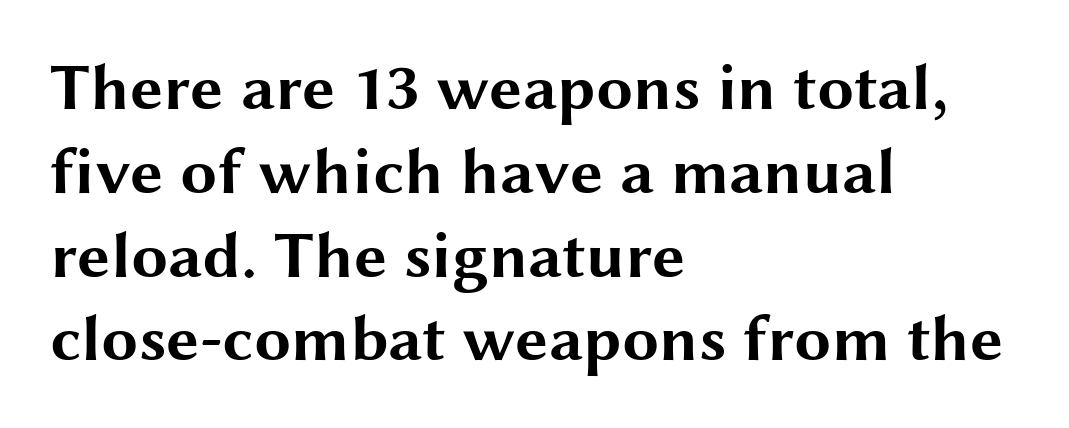
Note the varied advance widths — an 'i' is clearly narrower than an 'm'. Descenders are the only things crossing below the line. Horizontally, the lines are justified to the leading edge only. This block has exactly the height ordinary leading produces. Letter spacing: default. Font category for this specimen: sans-serif.
